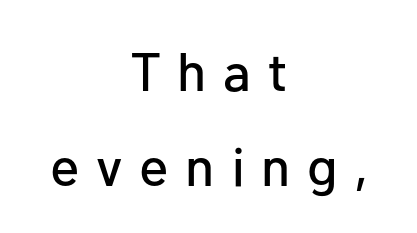
{"serif": "no", "italic": "no", "width": "normal", "stroke_contrast": "low", "x_height": "medium", "monospaced": "no", "underline": "no", "align": "center", "line_spacing_ratio": 1.76, "letter_spacing": "wide", "letter_spacing_em": 0.31, "glyph_px": 54}
